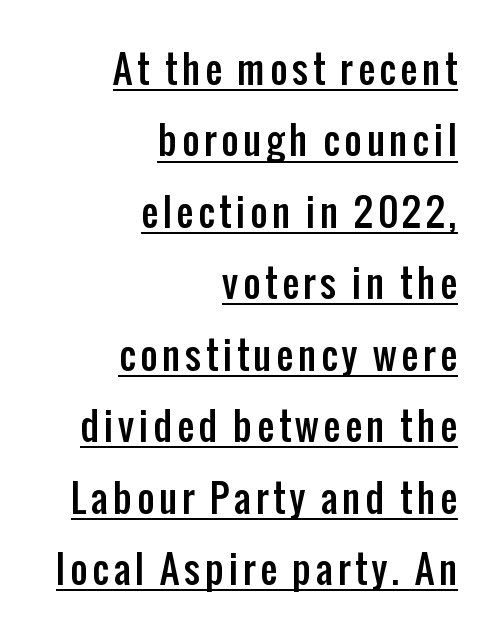
The image shows 38 px condensed sans-serif type, upright; set right-aligned, line spacing 1.88x, underlined; low stroke contrast and a medium x-height.
